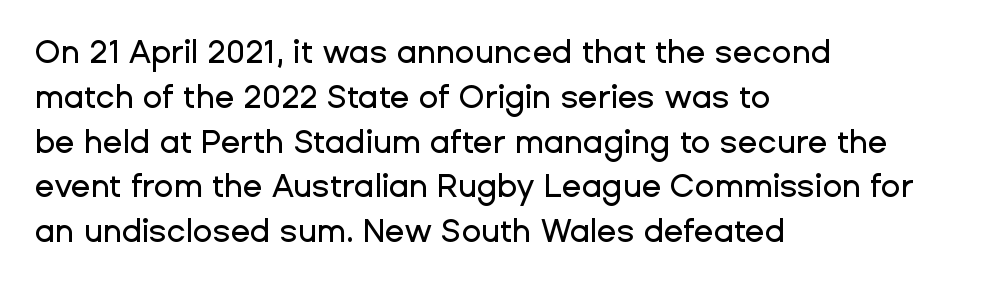
Proportional: the letters do not fall into vertical columns. Compared with typical paragraphs, the rows here are spaced about the same. The letters stand upright; this is a roman face. Notice how the passage keeps a crisp vertical edge on the left only. Inter-character spacing is left at the font's built-in metrics. The rendering shows plain stroke endings on the letterforms — a sans-serif design.
